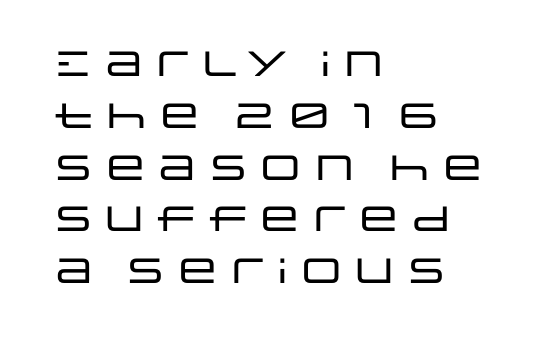
A normal amount of white space separates one row of letters from the next. The rendering uses natural spacing where letterforms have individual widths. No word sits above an underline. A typesetter would mark this as roman, not italic.
